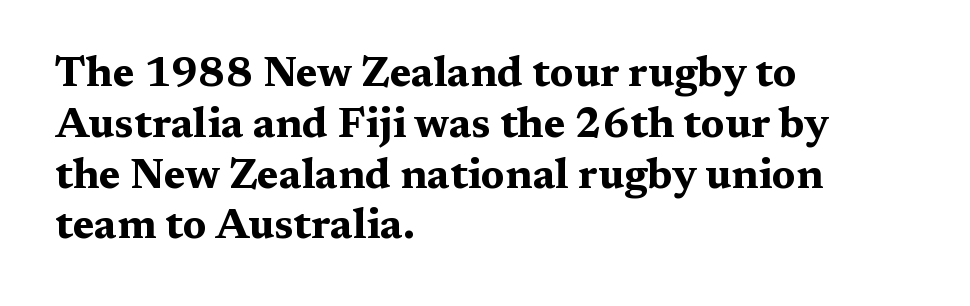
{"serif": "yes", "italic": "no", "bold": "yes", "weight": "bold", "width": "wide", "stroke_contrast": "medium", "x_height": "medium", "monospaced": "no", "underline": "no", "align": "left", "line_spacing_ratio": 1.21, "letter_spacing": "normal", "letter_spacing_em": 0.0, "glyph_px": 42}
